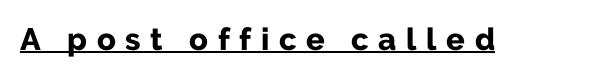
Q: Is the text bold? A: Yes.
Q: Is the text italic (slanted)? A: No, it is upright.
Q: Is the typeface a serif or a sans-serif typeface? A: Sans-serif.
Q: Is the text underlined? A: Yes.
Q: Is the spacing between letters normal or unusually wide? A: Unusually wide.
Q: Width (condensed, normal, or wide)? A: Normal.
Q: Stroke contrast? A: Low.
Q: x-height? A: Medium.
Q: Monospaced? A: No.
